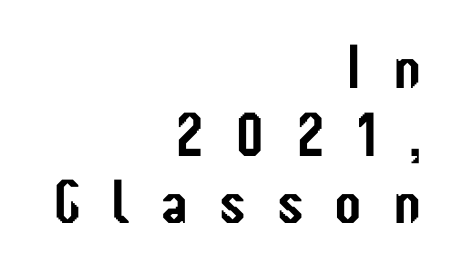
The passage shown is typed in a proportional face where columns would drift. The typeface chosen for these lines omits serifs. A roman cut, with each character standing at attention. Summary of vertical rhythm: compact, with narrow interline spacing. Honestly, the letter spacing is so wide it's the main thing you notice.
